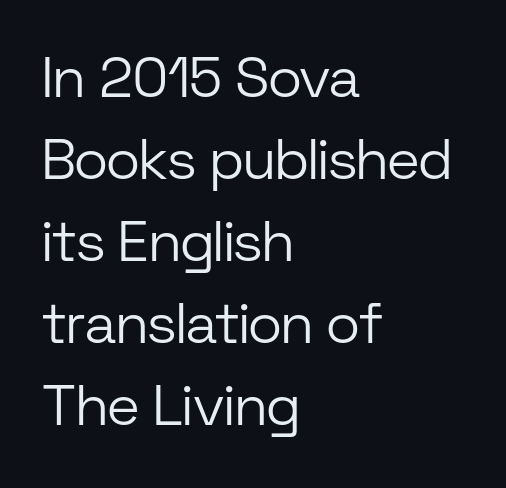
The image shows 57 px light sans-serif type, upright; set left-aligned, normal line spacing (1.44x), normal letter spacing, not underlined; low stroke contrast and a medium x-height.
